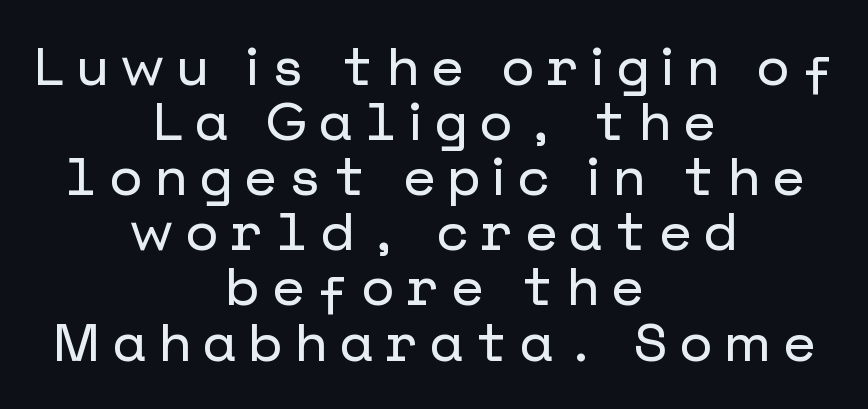
{"serif": "no", "italic": "no", "width": "normal", "stroke_contrast": "low", "x_height": "medium", "underline": "no", "align": "center", "line_spacing": "tight", "line_spacing_ratio": 1.04, "letter_spacing": "wide", "letter_spacing_em": 0.23, "glyph_px": 53}
